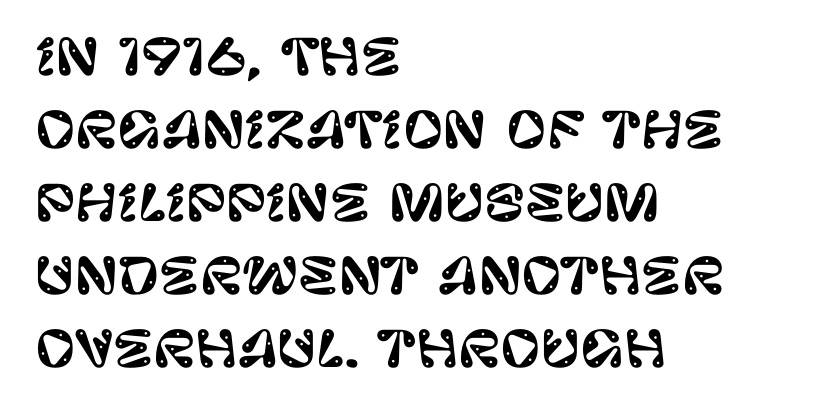
Q: Is the text italic (slanted)? A: Yes.
Q: Is the typeface a serif or a sans-serif typeface? A: Sans-serif.
Q: Is the text underlined? A: No.
Q: How is the paragraph aligned? A: Left-aligned.
Q: Is the spacing between letters normal or unusually wide? A: Normal.
Q: Is the spacing between lines tight, normal or loose? A: Normal.
Q: Width (condensed, normal, or wide)? A: Normal.
Q: Stroke contrast? A: Low.
Q: x-height? A: Large.
Q: Monospaced? A: No.
